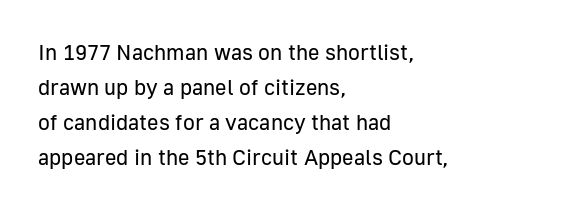
Every stem runs plumb, perpendicular to the baseline. Ink coverage per letter is moderate at most. Does extra space separate the letters? No, they use regular spacing. Line starts are locked; line ends wander. If you measured baseline to baseline, you'd find a middling distance.
